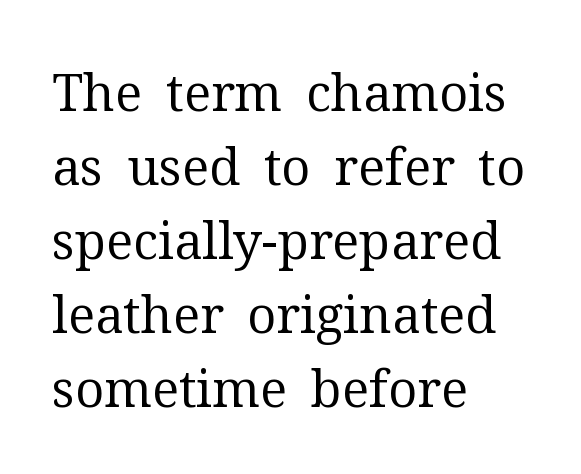
The image shows 51 px regular-weight serif type, upright; set left-aligned, normal line spacing (1.45x), normal letter spacing, not underlined; medium stroke contrast and a medium x-height.
